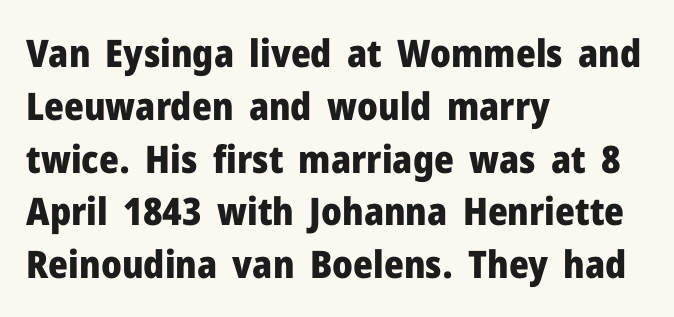
The image shows 38 px heavy sans-serif type, upright; set left-aligned, normal line spacing (1.39x), normal letter spacing, not underlined; low stroke contrast and a medium x-height.
